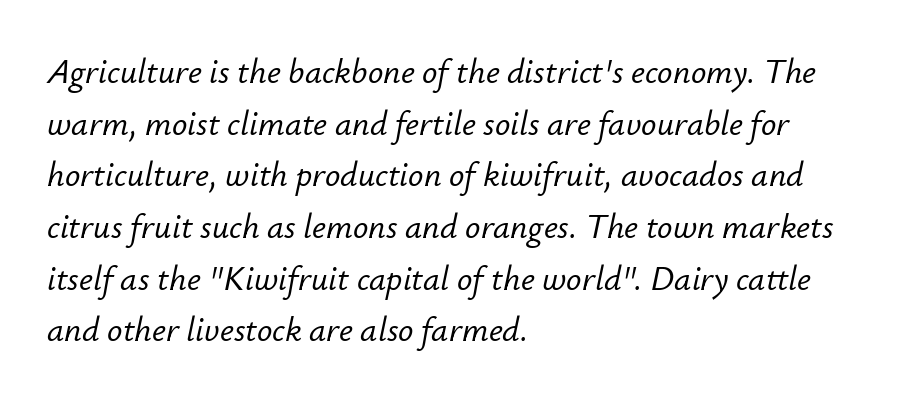
The image shows 34 px text type, italic (leaning right); set left-aligned, normal line spacing (1.52x), normal letter spacing, not underlined; low stroke contrast and a small x-height.
